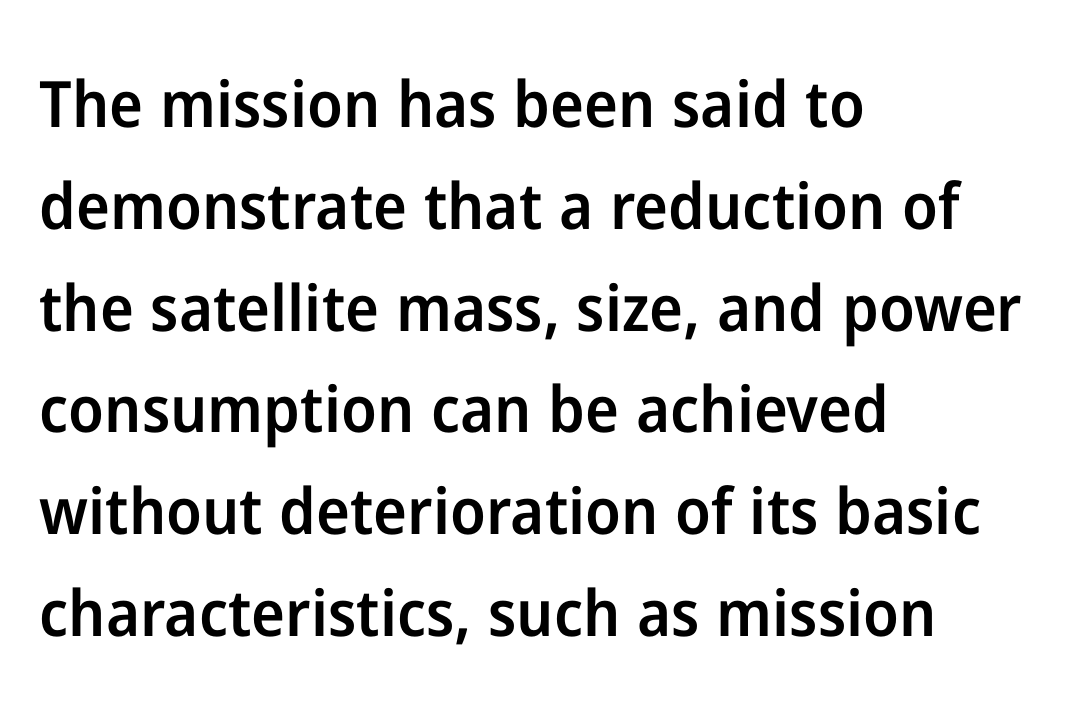
{"serif": "no", "italic": "no", "bold": "semi", "weight": "semibold", "width": "normal", "stroke_contrast": "low", "x_height": "medium", "monospaced": "no", "underline": "no", "align": "left", "line_spacing": "normal", "line_spacing_ratio": 1.59, "letter_spacing": "normal", "letter_spacing_em": 0.0, "glyph_px": 64}
